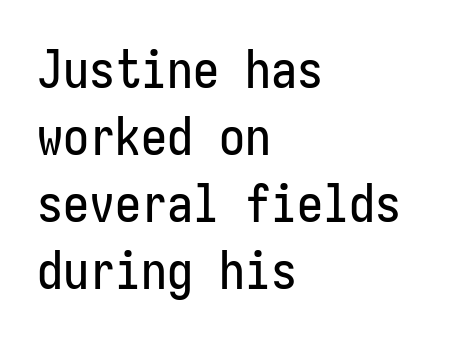
The string is rendered with underlining switched off. A classic flush-left, rag-right setting is used for this passage. Characters remain perfectly vertical along every line. Standard letterfit; no display-style spreading of the glyphs. Classification — sans serif. Think of a typewriter: that constant character pitch is what you see here.
